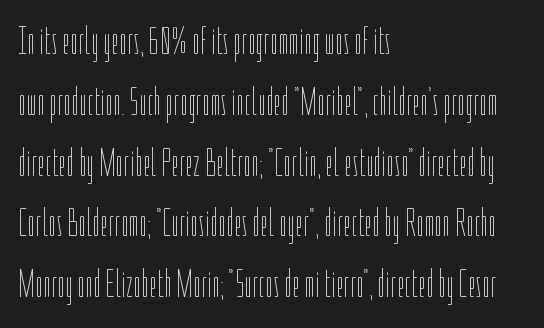
The lines in this sample share a left origin and differ only in where they stop. Unlike italic type, these characters show no tilt at all. The specimen omits any rule beneath the text block's lines. Is the letter spacing exaggerated? No — it looks like the ordinary default. Baseline-to-baseline distance is the conventional proportion of letter height. This sample has the flowing, uneven cadence of proportional lettering.
